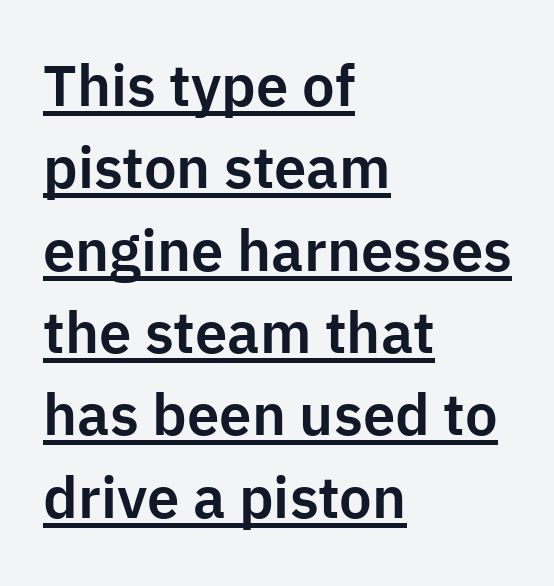
Are there feet on the stems? There aren't — it's a sans. Evenly set lines give the paragraph a standard silhouette. This is roman type, the default non-slanted kind. This rendering features underlined lettering. Think of a printed novel: that variable character pitch is what you see here. Notice how the passage keeps a crisp vertical edge on the left only.
